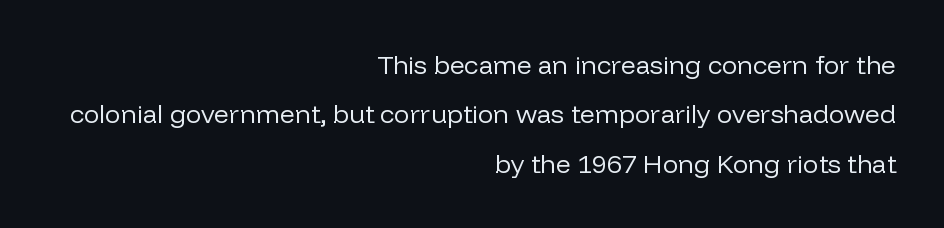
{"italic": "no", "bold": "no", "underline": "no", "align": "right", "line_spacing": "loose", "line_spacing_ratio": 1.9, "letter_spacing": "normal", "letter_spacing_em": 0.0, "glyph_px": 26}
